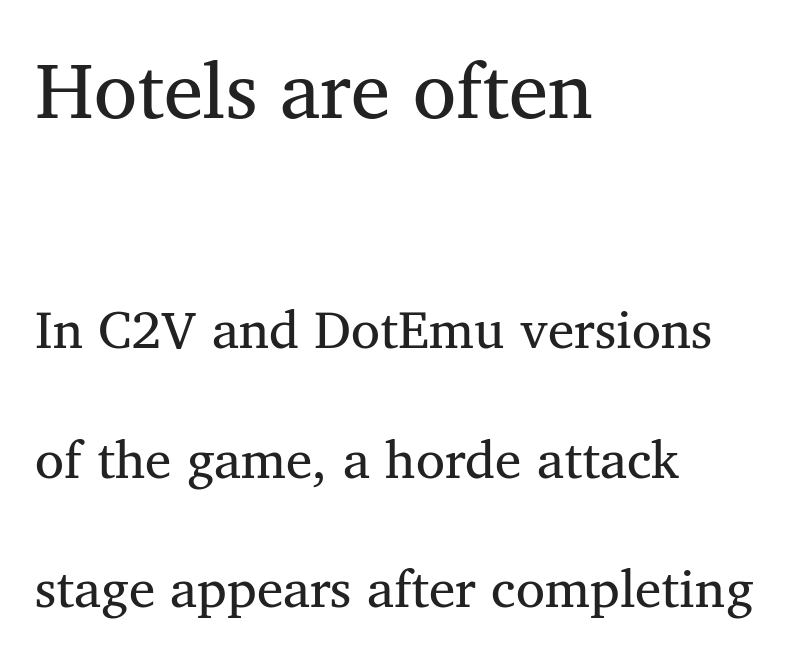
{"serif": "yes", "italic": "no", "bold": "no", "weight": "regular", "width": "normal", "stroke_contrast": "medium", "x_height": "medium", "monospaced": "no", "underline": "no", "align": "left", "line_spacing": "loose", "line_spacing_ratio": 2.45, "letter_spacing": "normal", "letter_spacing_em": 0.0, "larger_block": "first", "size_ratio": 1.49, "glyph_px": 79}
